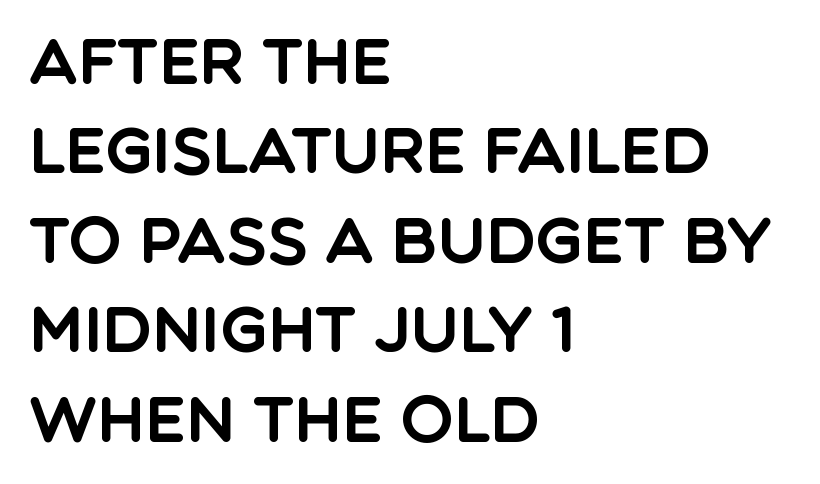
Q: Is the text italic (slanted)? A: No, it is upright.
Q: Is the typeface a serif or a sans-serif typeface? A: Sans-serif.
Q: Is the text underlined? A: No.
Q: How is the paragraph aligned? A: Left-aligned.
Q: Is the spacing between letters normal or unusually wide? A: Normal.
Q: Is the spacing between lines tight, normal or loose? A: Normal.
Q: Width (condensed, normal, or wide)? A: Normal.
Q: x-height? A: Large.
Q: Monospaced? A: No.
